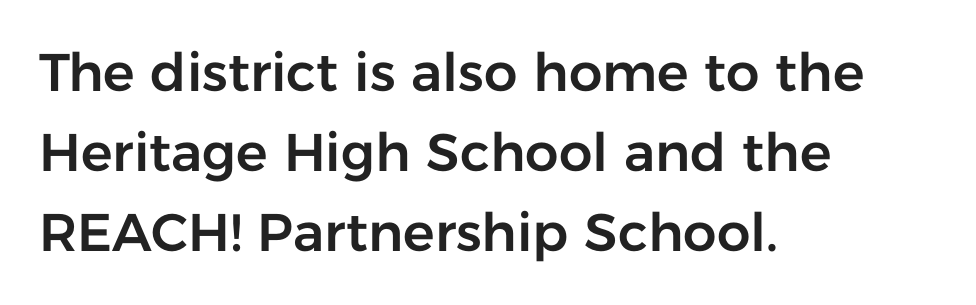
{"serif": "no", "italic": "no", "width": "normal", "stroke_contrast": "low", "x_height": "medium", "monospaced": "no", "underline": "no", "align": "left", "line_spacing": "normal", "line_spacing_ratio": 1.51, "letter_spacing": "normal", "letter_spacing_em": 0.0, "glyph_px": 53}
